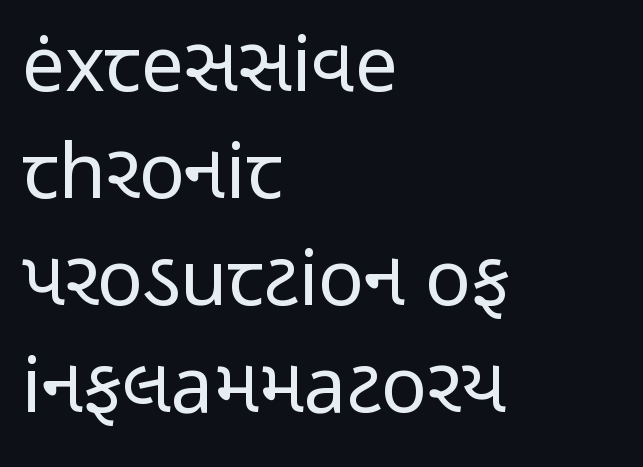
{"serif": "no", "italic": "no", "bold": "no", "weight": "regular", "width": "condensed", "stroke_contrast": "low", "x_height": "medium", "monospaced": "no", "underline": "no", "align": "left", "line_spacing": "normal", "line_spacing_ratio": 1.41, "letter_spacing": "normal", "letter_spacing_em": 0.0, "glyph_px": 76}
